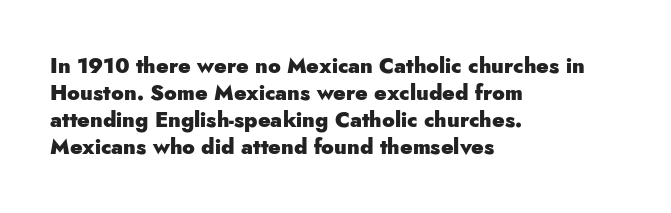
{"italic": "no", "bold": "yes", "underline": "no", "align": "left", "line_spacing": "normal", "line_spacing_ratio": 1.29, "letter_spacing": "normal", "letter_spacing_em": 0.0, "glyph_px": 21}
